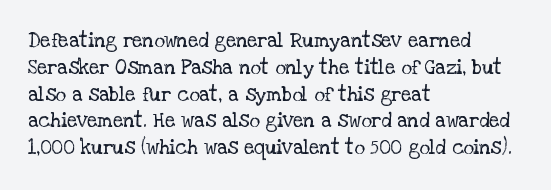
Q: Is the text bold? A: No.
Q: Is the text italic (slanted)? A: No, it is upright.
Q: Is the text underlined? A: No.
Q: How is the paragraph aligned? A: Left-aligned.
Q: Is the spacing between letters normal or unusually wide? A: Normal.
Q: Is the spacing between lines tight, normal or loose? A: Normal.
